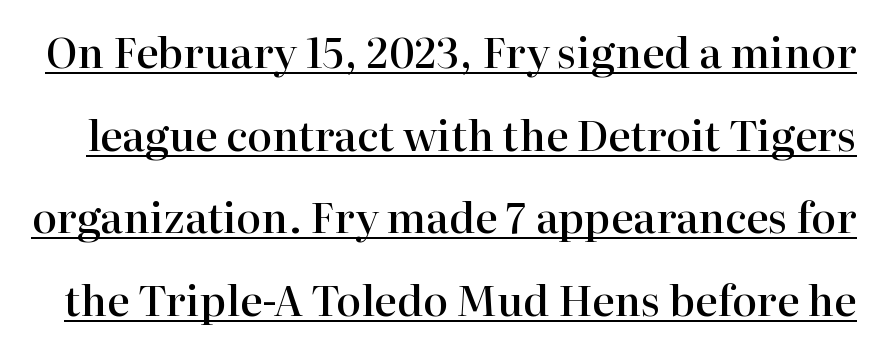
Q: Is the text bold? A: Semi-bold.
Q: Is the text italic (slanted)? A: No, it is upright.
Q: Is the typeface a serif or a sans-serif typeface? A: Serif.
Q: Is the text underlined? A: Yes.
Q: Is the spacing between letters normal or unusually wide? A: Normal.
Q: Is the spacing between lines tight, normal or loose? A: Loose.
Q: Width (condensed, normal, or wide)? A: Normal.
Q: Stroke contrast? A: High.
Q: x-height? A: Medium.
Q: Monospaced? A: No.
